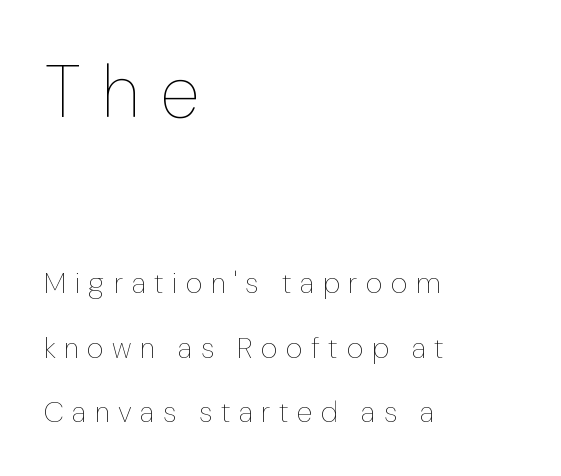
The image shows 73 px thin type, upright; set left-aligned, loose line spacing (2.22x), unusually wide letter spacing (+0.29 em), not underlined; the first (top) block is 2.52x larger; low stroke contrast and a medium x-height.
